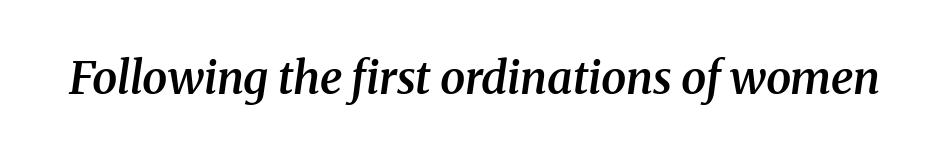
The image shows 45 px semibold serif type, italic (leaning right); set normal letter spacing, not underlined; medium stroke contrast and a medium x-height.
